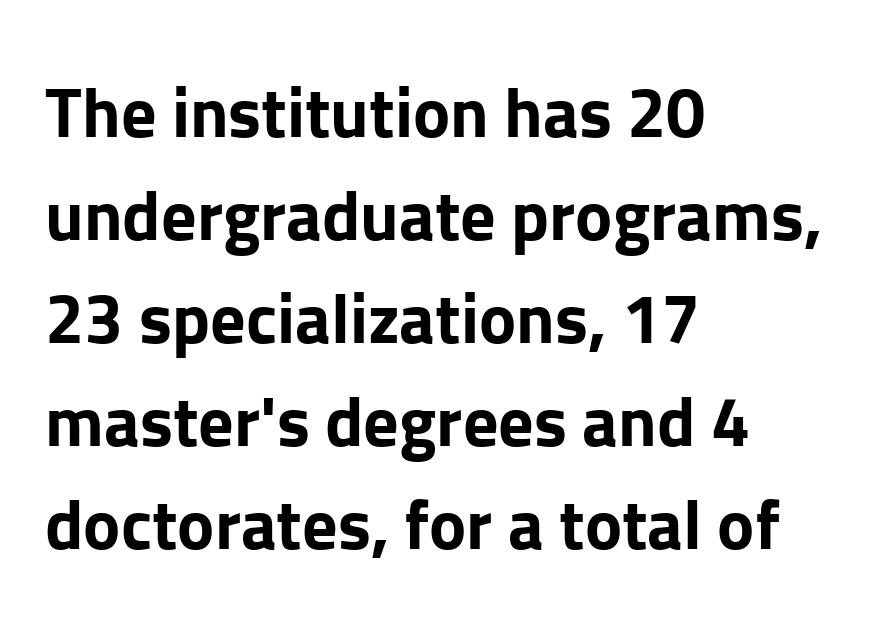
The image shows 70 px bold sans-serif type, upright; set left-aligned, normal line spacing (1.47x), normal letter spacing, not underlined; low stroke contrast and a medium x-height.
